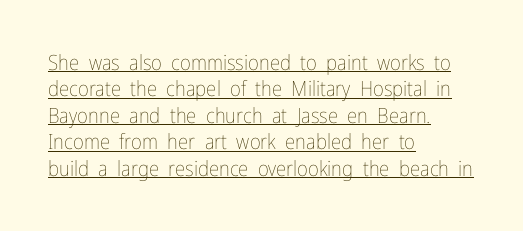
This sample is left-justified, so line endings fall wherever the words run out. How would I describe the line gaps? Plain and ordinary. A typesetter would call this zero additional tracking. Italic? Not at all — the glyphs are vertical. Heft: none added — not bold. Honestly, the underline is the first thing you notice here.
